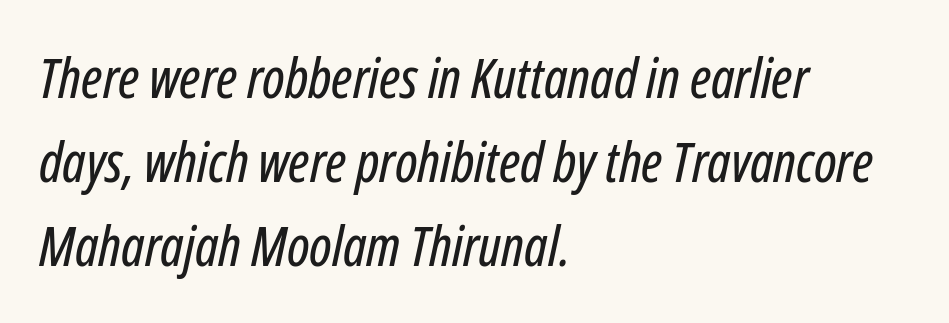
Check the space under the baseline: it is left empty. The type is set solid horizontally, with unmodified tracking. Line starts are locked; line ends wander. Quick note: italic. The passage shown stacks its lines at a standard gap. Looks like regular typesetting: each glyph gets only the width it needs.
